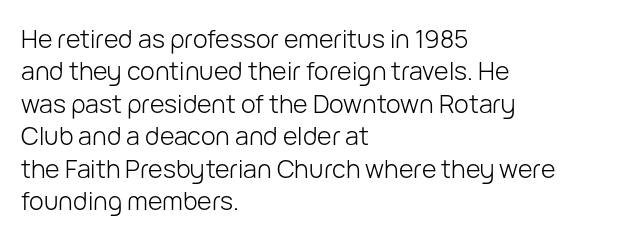
Q: Is the text bold? A: No.
Q: Is the text italic (slanted)? A: No, it is upright.
Q: Is the text underlined? A: No.
Q: How is the paragraph aligned? A: Left-aligned.
Q: Is the spacing between letters normal or unusually wide? A: Normal.
Q: Is the spacing between lines tight, normal or loose? A: Normal.
